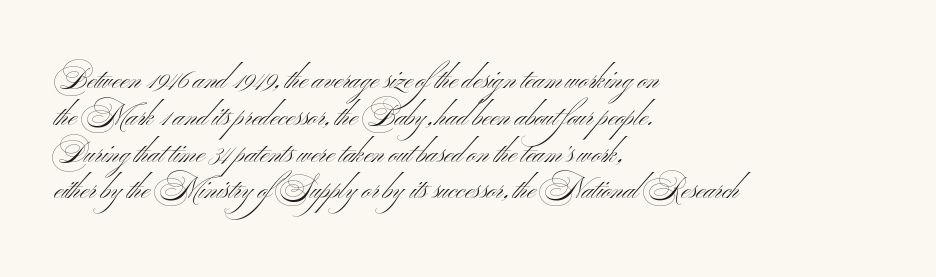
Q: Is the text bold? A: No.
Q: Is the typeface a serif or a sans-serif typeface? A: Sans-serif.
Q: Is the text underlined? A: No.
Q: How is the paragraph aligned? A: Left-aligned.
Q: Is the spacing between letters normal or unusually wide? A: Normal.
Q: Is the spacing between lines tight, normal or loose? A: Normal.
Q: Width (condensed, normal, or wide)? A: Wide.
Q: Stroke contrast? A: Medium.
Q: x-height? A: Small.
Q: Monospaced? A: No.
